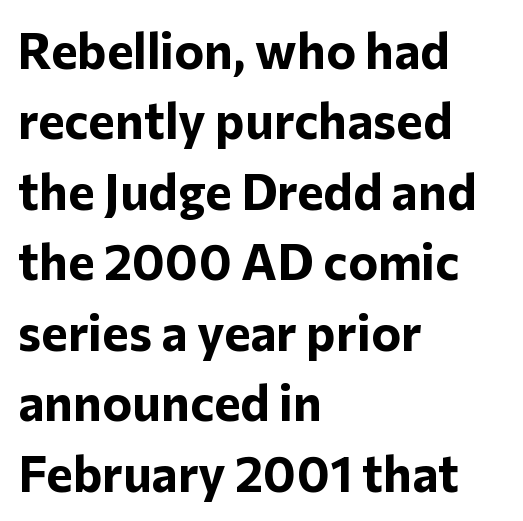
{"serif": "no", "italic": "no", "bold": "yes", "weight": "bold", "width": "normal", "stroke_contrast": "low", "x_height": "medium", "monospaced": "no", "underline": "no", "align": "left", "line_spacing": "normal", "line_spacing_ratio": 1.41, "letter_spacing": "normal", "letter_spacing_em": 0.0, "glyph_px": 50}
